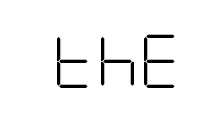
The image shows 53 px light, condensed sans-serif type, upright; set normal letter spacing, not underlined; low stroke contrast and a large x-height.
